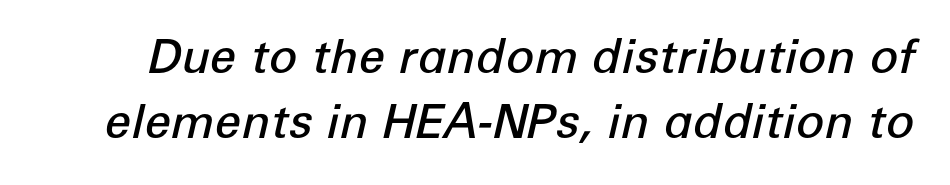
Q: Is the text bold? A: Semi-bold.
Q: Is the text italic (slanted)? A: Yes, it leans right by about 12 degrees.
Q: Is the text underlined? A: No.
Q: Is the spacing between letters normal or unusually wide? A: Normal.
Q: Is the spacing between lines tight, normal or loose? A: Normal.
Q: Width (condensed, normal, or wide)? A: Normal.
Q: Stroke contrast? A: Low.
Q: x-height? A: Medium.
Q: Monospaced? A: No.
